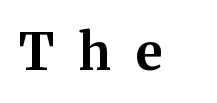
Q: Is the text bold? A: Yes.
Q: Is the text italic (slanted)? A: No, it is upright.
Q: Is the typeface a serif or a sans-serif typeface? A: Serif.
Q: Is the text underlined? A: No.
Q: Is the spacing between letters normal or unusually wide? A: Unusually wide.
Q: Width (condensed, normal, or wide)? A: Normal.
Q: Stroke contrast? A: Medium.
Q: x-height? A: Medium.
Q: Monospaced? A: No.
